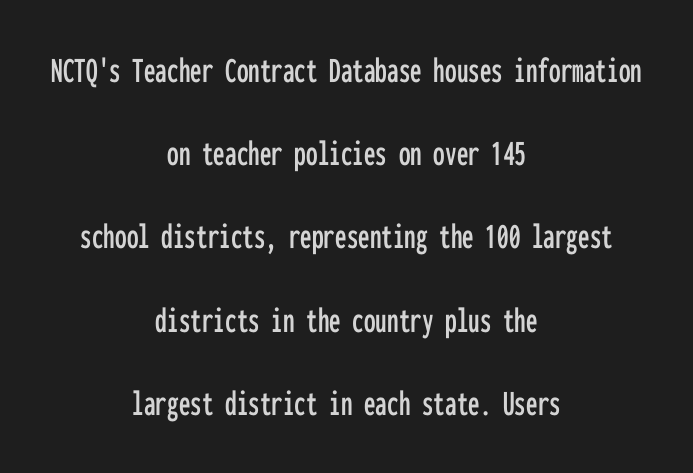
Q: Is the text italic (slanted)? A: No, it is upright.
Q: Is the typeface a serif or a sans-serif typeface? A: Sans-serif.
Q: Is the text underlined? A: No.
Q: How is the paragraph aligned? A: Centered.
Q: Is the spacing between letters normal or unusually wide? A: Normal.
Q: Is the spacing between lines tight, normal or loose? A: Loose.
Q: Width (condensed, normal, or wide)? A: Condensed.
Q: Stroke contrast? A: Low.
Q: x-height? A: Medium.
Q: Monospaced? A: Yes.
